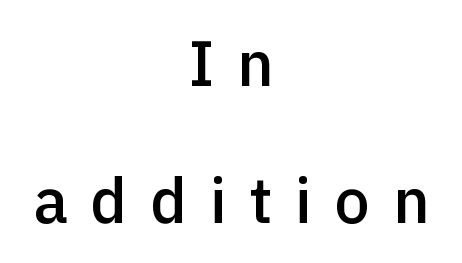
The image shows 63 px semibold sans-serif type, upright; set centered, loose line spacing (2.18x), unusually wide letter spacing (+0.36 em), not underlined; a medium x-height.
